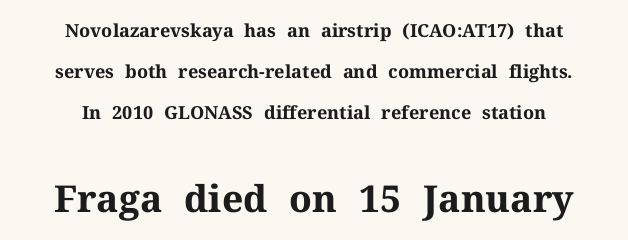
Q: Is the text bold? A: Yes.
Q: Is the text italic (slanted)? A: No, it is upright.
Q: Is the typeface a serif or a sans-serif typeface? A: Serif.
Q: Is the text underlined? A: No.
Q: How is the paragraph aligned? A: Centered.
Q: Is the spacing between letters normal or unusually wide? A: Normal.
Q: Is the spacing between lines tight, normal or loose? A: Loose.
Q: Which block of text is set in a larger size, the first (top) or the second (bottom)? A: The second (bottom) one.
Q: Width (condensed, normal, or wide)? A: Normal.
Q: Stroke contrast? A: Medium.
Q: x-height? A: Medium.
Q: Monospaced? A: No.
